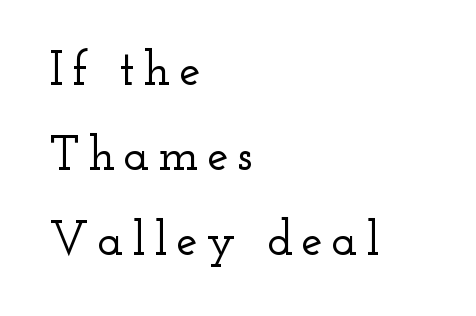
Words float on clear page, feet unadorned. Small tapered or slab feet sit at the stroke ends, so this counts as serif. The lines are quadded left. The letters stand upright; this is a roman face. You could not count columns in this text — the font is proportionally spaced.
